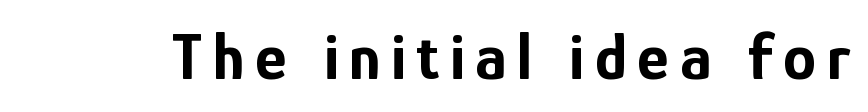
The image shows 67 px bold, condensed sans-serif type, upright; set not underlined; low stroke contrast and a medium x-height.
